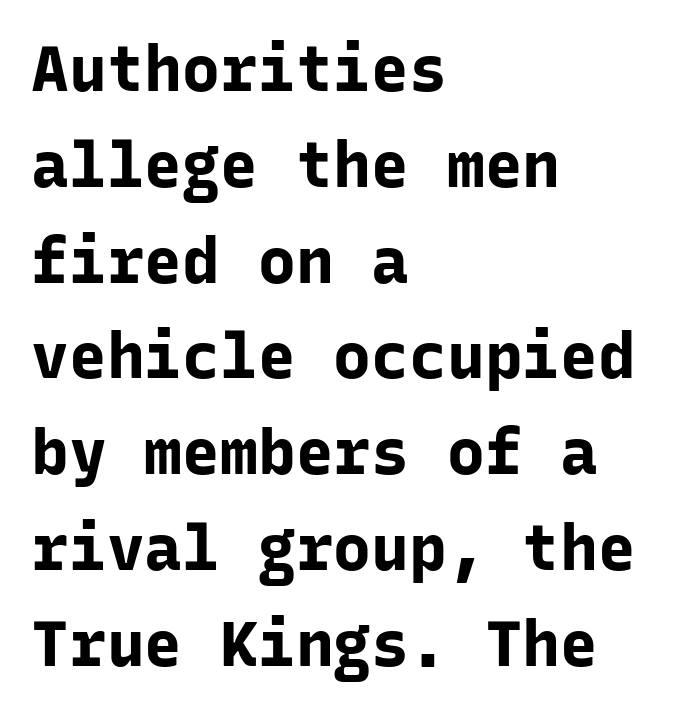
These lines are rendered in a fixed-pitch font. The lettering stays uniformly vertical, giving the passage a roman look. A full-strength bold gives these letters their thick strokes. Words appear dense and cohesive because spacing is normal. Nope, no serifs anywhere on these letters. One glance says typical: line gaps are just what's usual.
